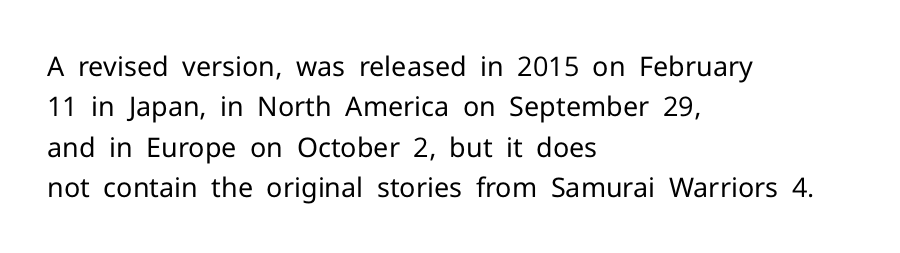
The passage shown stacks its lines at a standard gap. Students, note that the glyphs here touch the page at normal intervals. This reads as an unemphasized weight, regular at the heaviest. Typeset ragged right — the left edge is the straight one. No italicization has been applied; the sample stays upright.
